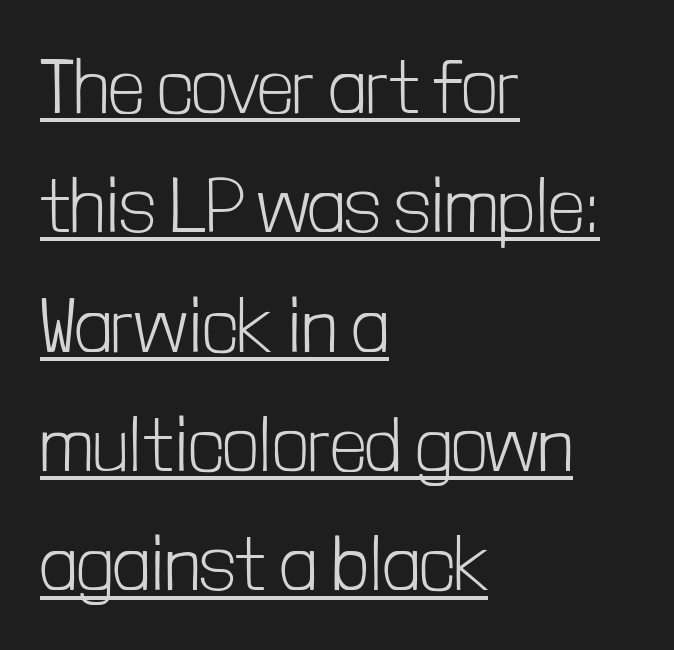
The image shows 77 px light, condensed sans-serif type, upright; set left-aligned, normal line spacing (1.55x), normal letter spacing, underlined; low stroke contrast and a medium x-height.
